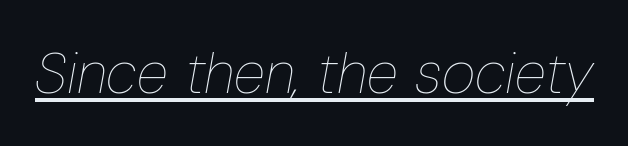
Q: Is the text bold? A: No.
Q: Is the text italic (slanted)? A: Yes, it leans right by about 10 degrees.
Q: Is the text underlined? A: Yes.
Q: Is the spacing between letters normal or unusually wide? A: Normal.
Q: Width (condensed, normal, or wide)? A: Condensed.
Q: Stroke contrast? A: Low.
Q: x-height? A: Medium.
Q: Monospaced? A: No.
